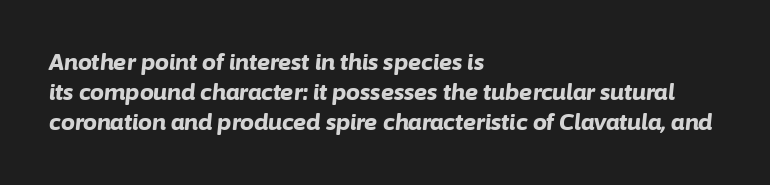
Which margin do the lines hug? The left one — the right edge is uneven. Typographic density is high because the face is bold. Regular leading. Is the type slanted? Yes — the strokes lean at a clear angle. Compared with typical body copy, the letter spacing here is the same. The glyphs are unaccompanied by any horizontal stroke below them.
